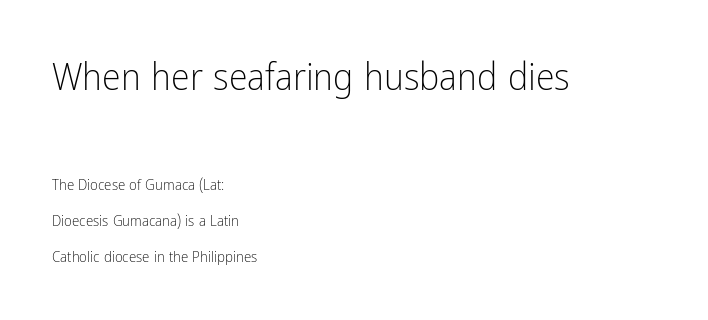
Q: Is the text bold? A: No.
Q: Is the text italic (slanted)? A: No, it is upright.
Q: Is the typeface a serif or a sans-serif typeface? A: Sans-serif.
Q: Is the text underlined? A: No.
Q: How is the paragraph aligned? A: Left-aligned.
Q: Is the spacing between letters normal or unusually wide? A: Normal.
Q: Is the spacing between lines tight, normal or loose? A: Loose.
Q: Which block of text is set in a larger size, the first (top) or the second (bottom)? A: The first (top) one.
Q: Width (condensed, normal, or wide)? A: Condensed.
Q: Stroke contrast? A: Low.
Q: x-height? A: Medium.
Q: Monospaced? A: No.
